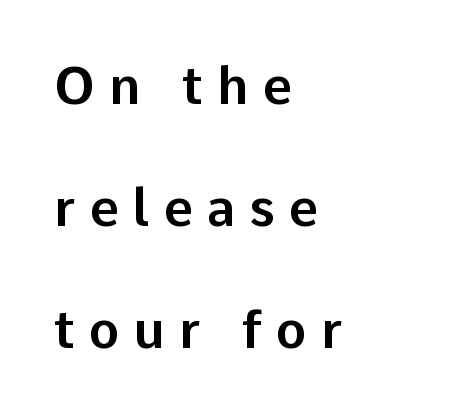
{"serif": "no", "italic": "no", "width": "normal", "stroke_contrast": "low", "x_height": "medium", "monospaced": "no", "underline": "no", "align": "left", "line_spacing": "loose", "line_spacing_ratio": 2.35, "letter_spacing": "wide", "letter_spacing_em": 0.26, "glyph_px": 52}
